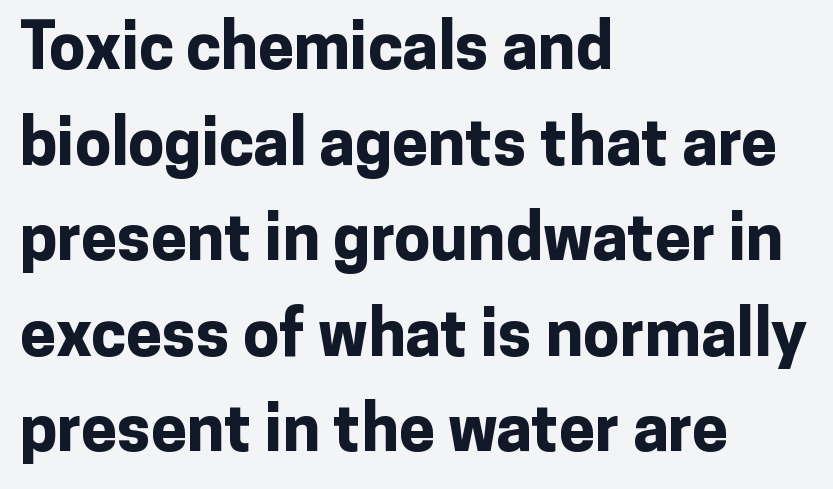
Q: Is the text bold? A: Yes.
Q: Is the text italic (slanted)? A: No, it is upright.
Q: Is the typeface a serif or a sans-serif typeface? A: Sans-serif.
Q: Is the text underlined? A: No.
Q: How is the paragraph aligned? A: Left-aligned.
Q: Is the spacing between letters normal or unusually wide? A: Normal.
Q: Is the spacing between lines tight, normal or loose? A: Normal.
Q: Width (condensed, normal, or wide)? A: Normal.
Q: Stroke contrast? A: Low.
Q: x-height? A: Medium.
Q: Monospaced? A: No.
